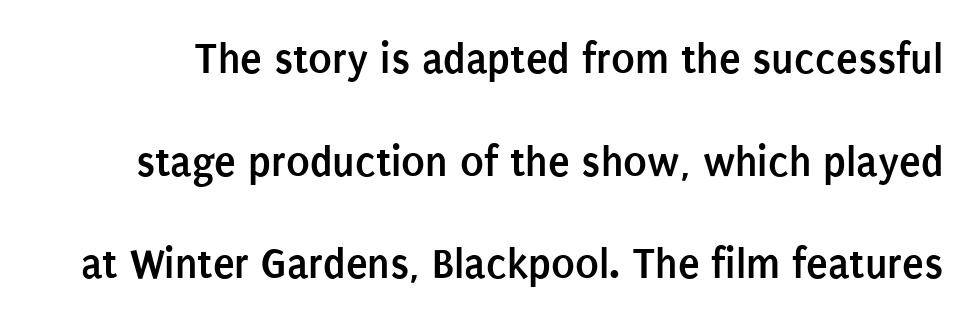
These lines are rendered in a variable-pitch font. In terms of letterspacing, this is plain default setting. Honestly, the rows look like they've been pulled way apart. These lines were composed using upright roman letters. This rendering features lettering with no underline. This sample uses a sans-serif face.
